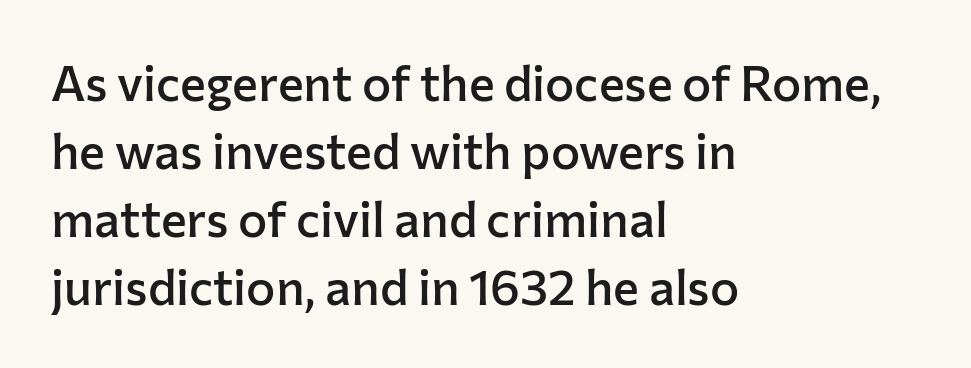
{"serif": "no", "italic": "no", "bold": "semi", "weight": "semibold", "width": "normal", "stroke_contrast": "low", "x_height": "medium", "monospaced": "no", "underline": "no", "align": "left", "line_spacing": "normal", "line_spacing_ratio": 1.39, "letter_spacing": "normal", "letter_spacing_em": 0.0, "glyph_px": 49}
